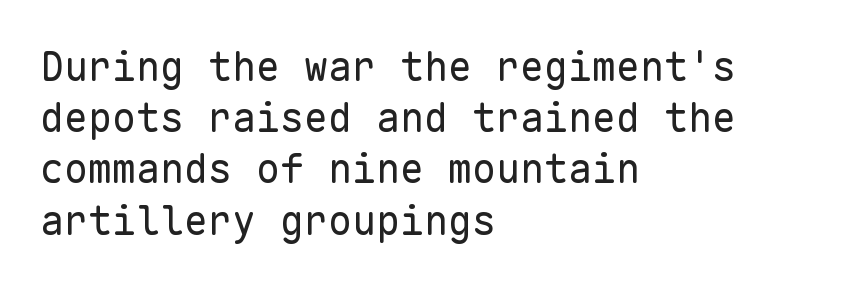
{"serif": "no", "italic": "no", "bold": "no", "weight": "regular", "width": "normal", "stroke_contrast": "low", "x_height": "medium", "monospaced": "yes", "underline": "no", "align": "left", "line_spacing": "normal", "line_spacing_ratio": 1.28, "letter_spacing": "normal", "letter_spacing_em": 0.0, "glyph_px": 40}
